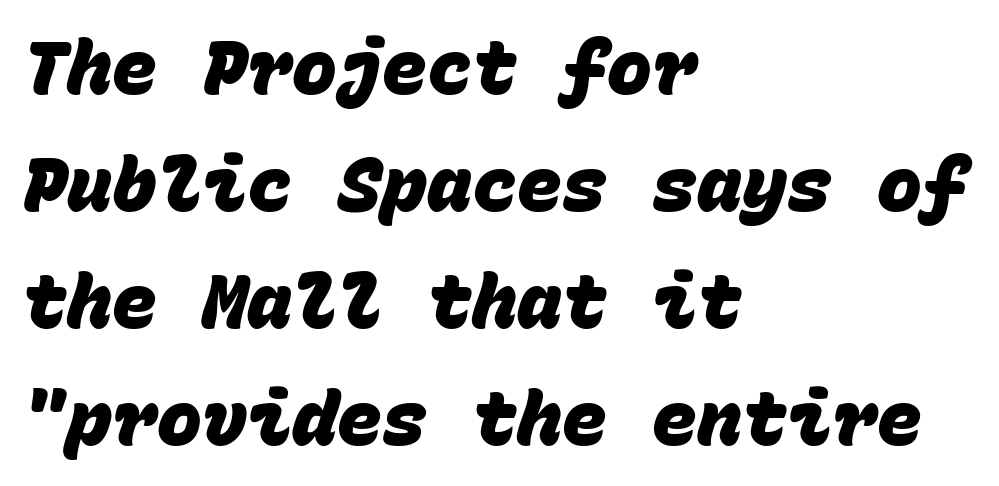
The image shows 75 px heavy sans-serif type, monospaced; set left-aligned, normal line spacing (1.56x), normal letter spacing, not underlined; low stroke contrast and a large x-height.
